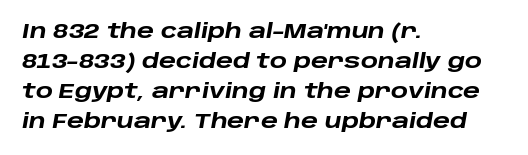
The lines in this sample share a left origin and differ only in where they stop. A typesetter would call this zero additional tracking. You can tell it's italic because the verticals aren't actually vertical. Clear beneath every line of the passage. Heft: maximum for text — a bold. The designer left line spacing at the default.
